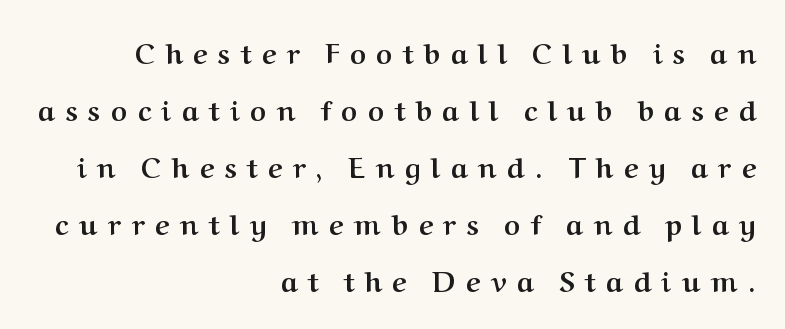
Q: Is the text bold? A: Yes.
Q: Is the text italic (slanted)? A: No, it is upright.
Q: Is the typeface a serif or a sans-serif typeface? A: Serif.
Q: Is the text underlined? A: No.
Q: How is the paragraph aligned? A: Right-aligned.
Q: Is the spacing between letters normal or unusually wide? A: Unusually wide.
Q: Is the spacing between lines tight, normal or loose? A: Loose.
Q: Width (condensed, normal, or wide)? A: Normal.
Q: Stroke contrast? A: Medium.
Q: x-height? A: Medium.
Q: Monospaced? A: No.
